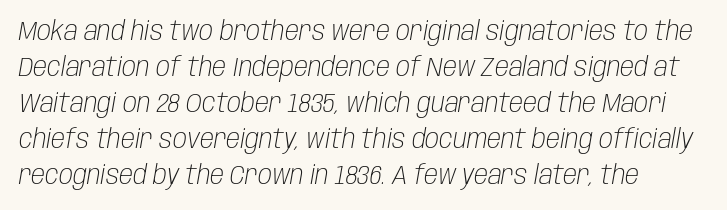
{"italic": "yes", "lean": "right", "slant_degrees": 10, "bold": "no", "underline": "no", "line_spacing": "normal", "line_spacing_ratio": 1.38, "letter_spacing": "normal", "letter_spacing_em": 0.0, "glyph_px": 26}
